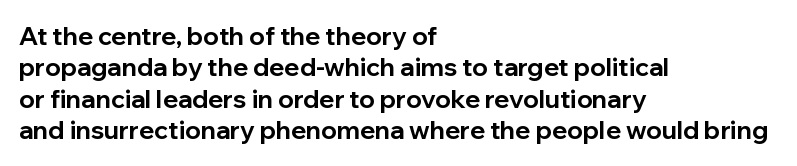
Horizontal alignment here is leftward, the default for most running prose. These lines were composed using upright roman letters. Quick note: underline off. Words appear dense and cohesive because spacing is normal. Honestly, the row spacing looks completely unremarkable. Heft: maximum for text — a bold.
